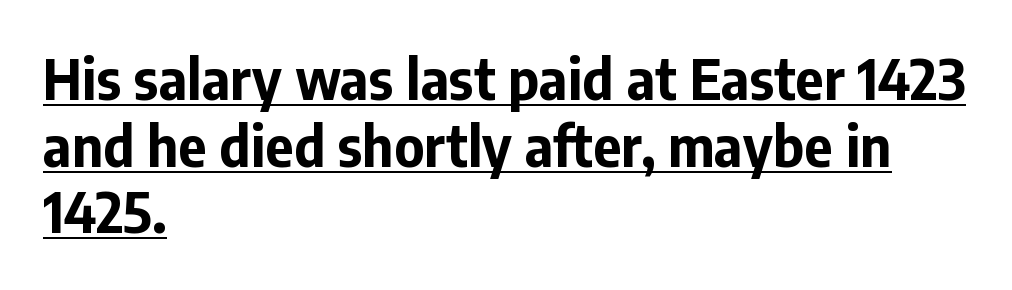
{"serif": "no", "italic": "no", "bold": "yes", "weight": "bold", "width": "normal", "stroke_contrast": "low", "x_height": "medium", "monospaced": "no", "underline": "yes", "align": "left", "line_spacing_ratio": 1.21, "letter_spacing": "normal", "letter_spacing_em": 0.0, "glyph_px": 55}
